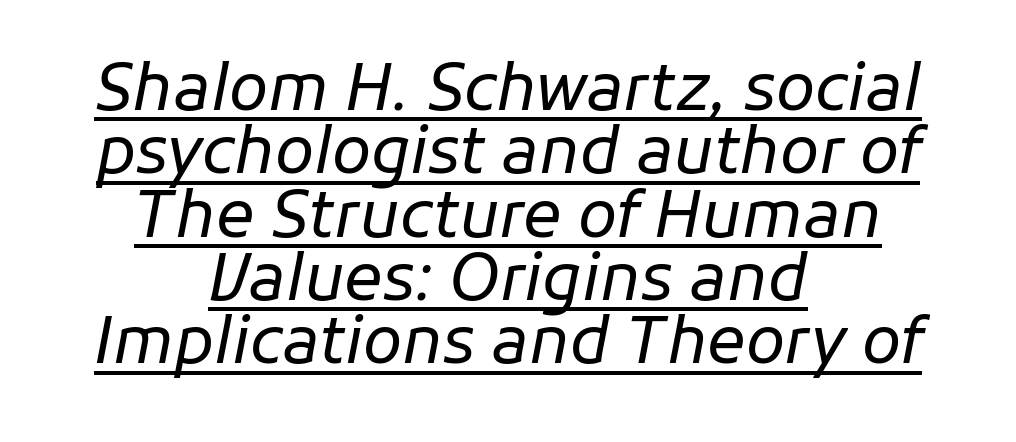
Q: Is the text bold? A: No.
Q: Is the text italic (slanted)? A: Yes, it leans right by about 11 degrees.
Q: Is the text underlined? A: Yes.
Q: How is the paragraph aligned? A: Centered.
Q: Is the spacing between letters normal or unusually wide? A: Normal.
Q: Is the spacing between lines tight, normal or loose? A: Tight.
Q: Width (condensed, normal, or wide)? A: Normal.
Q: Stroke contrast? A: Low.
Q: x-height? A: Medium.
Q: Monospaced? A: No.
